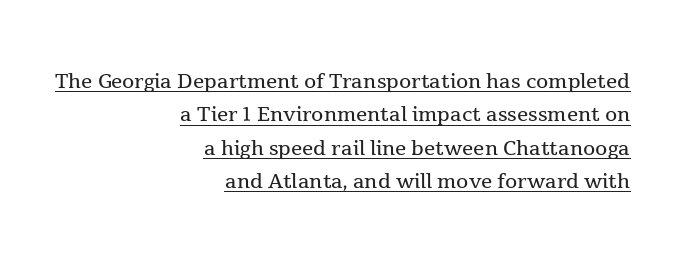
{"serif": "yes", "italic": "no", "bold": "no", "weight": "regular", "width": "normal", "x_height": "medium", "monospaced": "no", "underline": "yes", "align": "right", "line_spacing_ratio": 1.19, "letter_spacing": "normal", "letter_spacing_em": 0.0, "glyph_px": 28}
